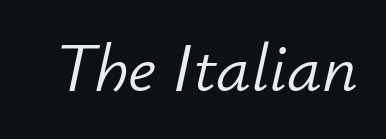
The image shows 69 px light type, italic (leaning right); set normal letter spacing, not underlined; low stroke contrast and a small x-height.
